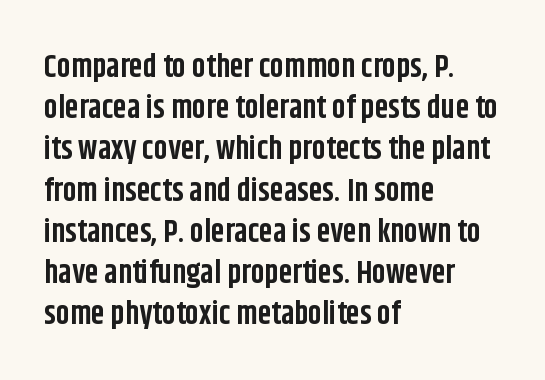
Spacing verdict: proportional, widths tailored to each character. Spacing between characters is what you'd get straight out of the box. The gap between lines stays unmarked. Regarding leading, the lines here are spaced in the standard way. The lines in this sample share a left origin and differ only in where they stop. Characters remain perfectly vertical along every line.
